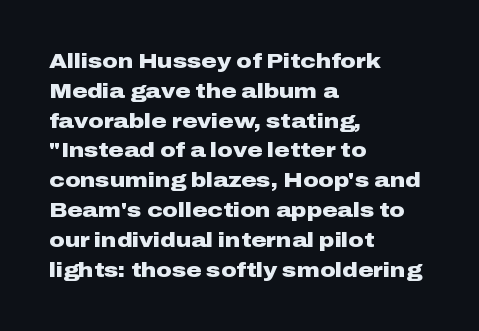
{"italic": "no", "bold": "yes", "underline": "no", "align": "left", "line_spacing": "normal", "line_spacing_ratio": 1.42, "letter_spacing": "normal", "letter_spacing_em": 0.0, "glyph_px": 21}
